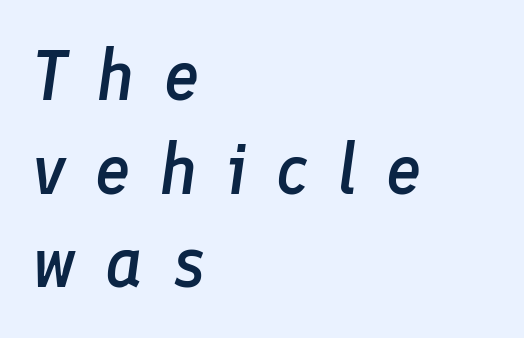
The image shows 71 px semibold type, italic (leaning right); set left-aligned, normal line spacing (1.32x), unusually wide letter spacing (+0.41 em), not underlined; low stroke contrast and a medium x-height.
